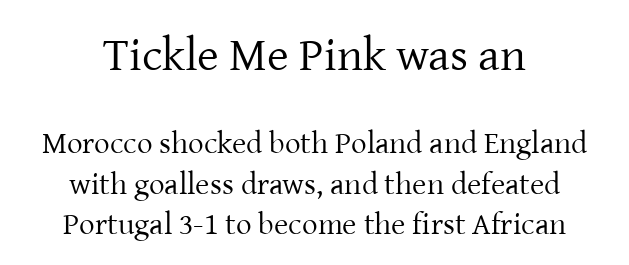
{"serif": "yes", "italic": "no", "bold": "no", "weight": "regular", "width": "normal", "stroke_contrast": "low", "x_height": "medium", "monospaced": "no", "underline": "no", "align": "center", "line_spacing": "normal", "line_spacing_ratio": 1.32, "letter_spacing": "normal", "letter_spacing_em": 0.0, "larger_block": "first", "size_ratio": 1.52, "glyph_px": 47}
